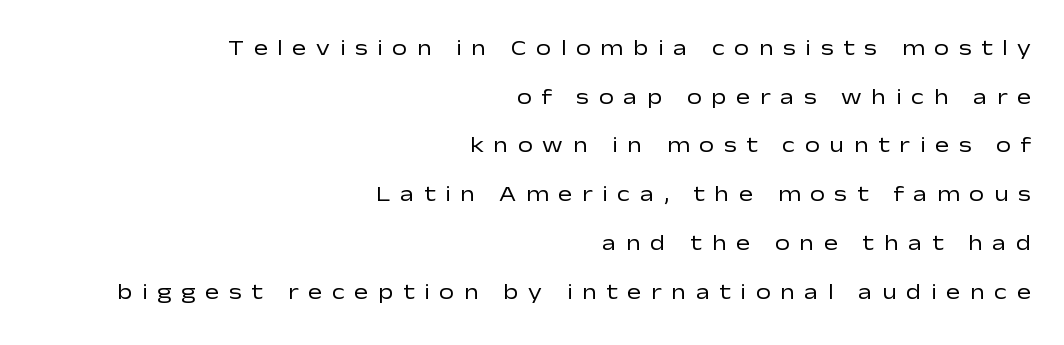
The image shows 21 px text type, upright; set right-aligned, loose line spacing (2.32x), unusually wide letter spacing (+0.46 em), not underlined.
